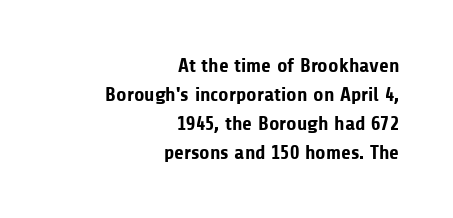
The image shows 20 px bold type, upright; set right-aligned, normal line spacing (1.45x), normal letter spacing, not underlined.
